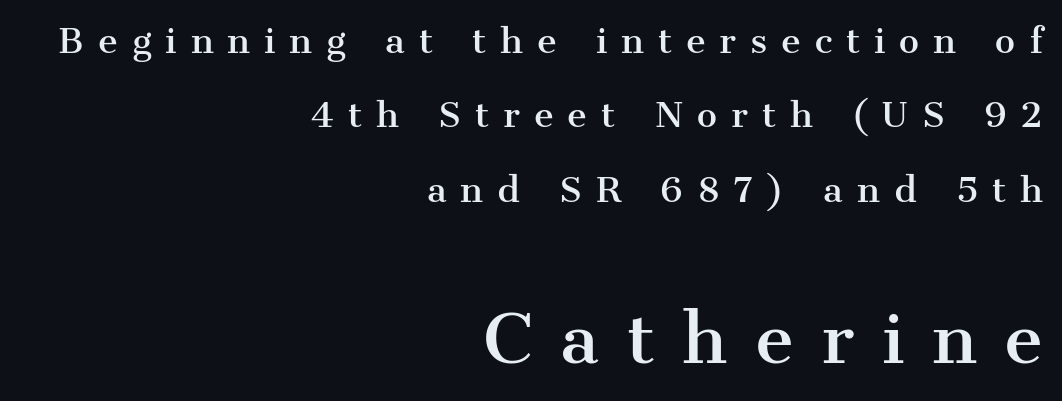
Q: Is the text italic (slanted)? A: No, it is upright.
Q: Is the typeface a serif or a sans-serif typeface? A: Serif.
Q: Is the text underlined? A: No.
Q: How is the paragraph aligned? A: Right-aligned.
Q: Is the spacing between letters normal or unusually wide? A: Unusually wide.
Q: Is the spacing between lines tight, normal or loose? A: Loose.
Q: Which block of text is set in a larger size, the first (top) or the second (bottom)? A: The second (bottom) one.
Q: Width (condensed, normal, or wide)? A: Normal.
Q: Stroke contrast? A: Medium.
Q: x-height? A: Medium.
Q: Monospaced? A: No.
